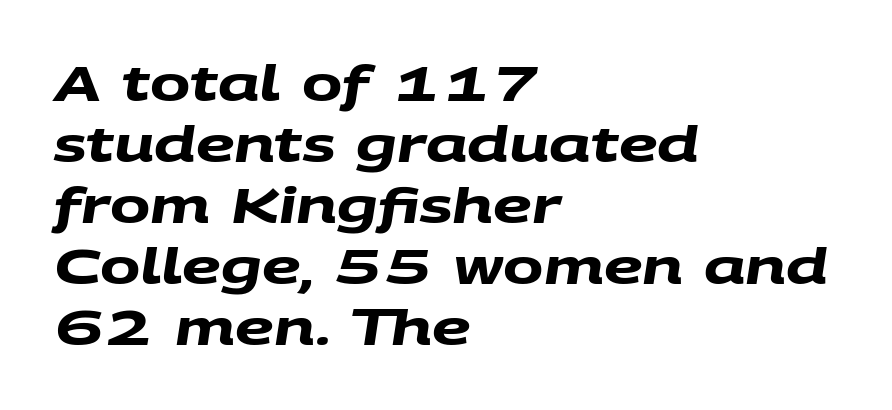
Here the glyphs are tracked normally, forming tight word shapes. Serif or sans? Sans — the stroke terminals are bare. Each row of text sits above clean, open space. The typesetting leans heavy: a genuine bold. Notice how the passage keeps a crisp vertical edge on the left only. Spacing verdict: proportional, widths tailored to each character.
